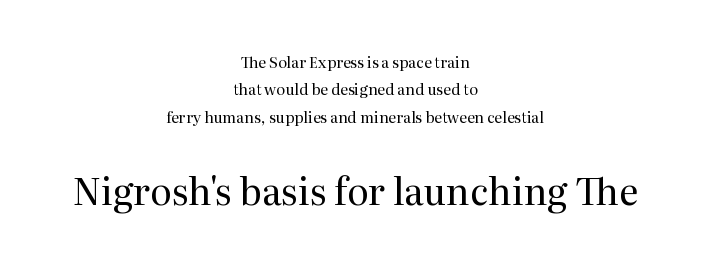
{"serif": "yes", "italic": "no", "bold": "no", "weight": "regular", "width": "normal", "stroke_contrast": "medium", "x_height": "medium", "monospaced": "no", "underline": "no", "align": "center", "line_spacing_ratio": 1.82, "letter_spacing": "normal", "letter_spacing_em": 0.0, "larger_block": "second", "size_ratio": 2.47, "glyph_px": 37}
